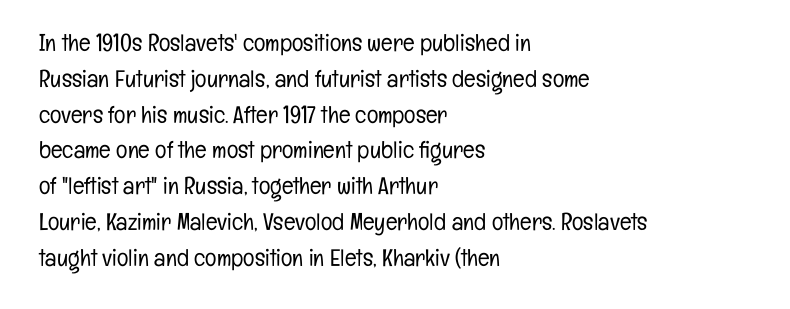
{"italic": "no", "bold": "no", "underline": "no", "align": "left", "line_spacing": "normal", "line_spacing_ratio": 1.49, "letter_spacing": "normal", "letter_spacing_em": 0.0, "glyph_px": 24}
